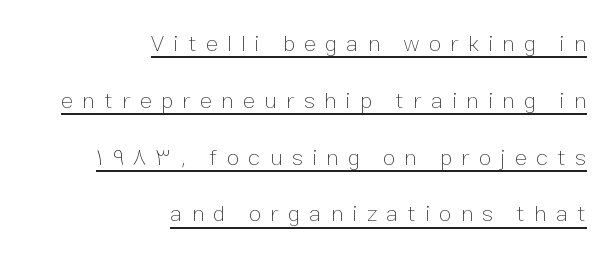
Q: Is the text bold? A: No.
Q: Is the text italic (slanted)? A: No, it is upright.
Q: Is the text underlined? A: Yes.
Q: How is the paragraph aligned? A: Right-aligned.
Q: Is the spacing between letters normal or unusually wide? A: Unusually wide.
Q: Is the spacing between lines tight, normal or loose? A: Loose.
